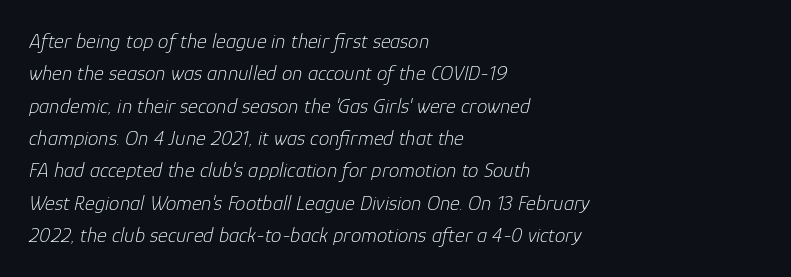
The image shows 21 px text type, italic (leaning right); set left-aligned, normal line spacing (1.54x), normal letter spacing, not underlined.
